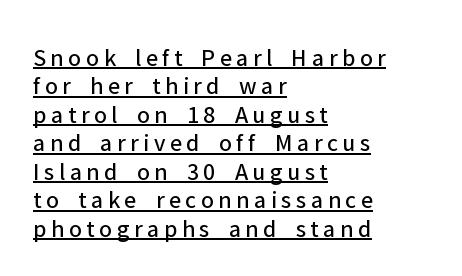
Q: Is the text bold? A: No.
Q: Is the text italic (slanted)? A: No, it is upright.
Q: Is the text underlined? A: Yes.
Q: How is the paragraph aligned? A: Left-aligned.
Q: Is the spacing between lines tight, normal or loose? A: Tight.
